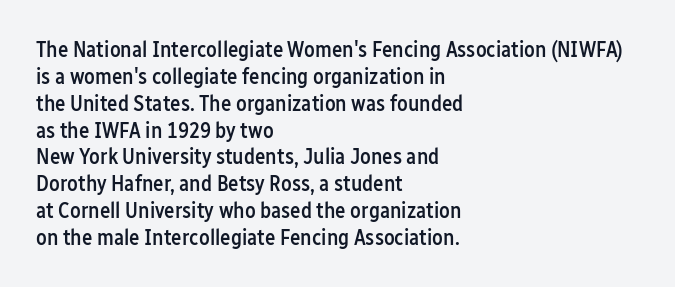
Q: Is the text bold? A: Semi-bold.
Q: Is the text italic (slanted)? A: No, it is upright.
Q: Is the text underlined? A: No.
Q: How is the paragraph aligned? A: Left-aligned.
Q: Is the spacing between letters normal or unusually wide? A: Normal.
